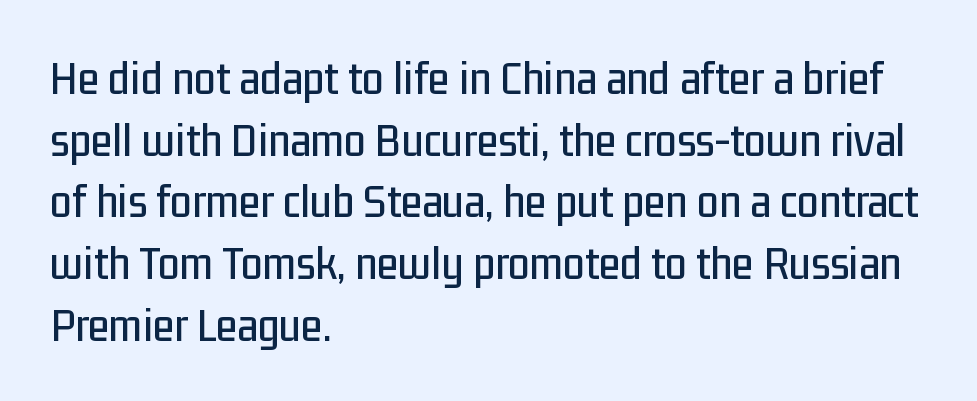
{"serif": "no", "italic": "no", "width": "condensed", "stroke_contrast": "low", "x_height": "medium", "monospaced": "no", "underline": "no", "align": "left", "line_spacing": "normal", "line_spacing_ratio": 1.26, "letter_spacing": "normal", "letter_spacing_em": 0.0, "glyph_px": 49}
